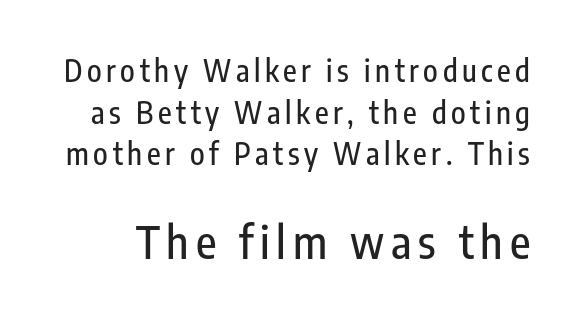
{"serif": "no", "italic": "no", "width": "condensed", "stroke_contrast": "low", "x_height": "medium", "monospaced": "no", "underline": "no", "line_spacing": "normal", "line_spacing_ratio": 1.39, "larger_block": "second", "size_ratio": 1.5, "glyph_px": 45}
